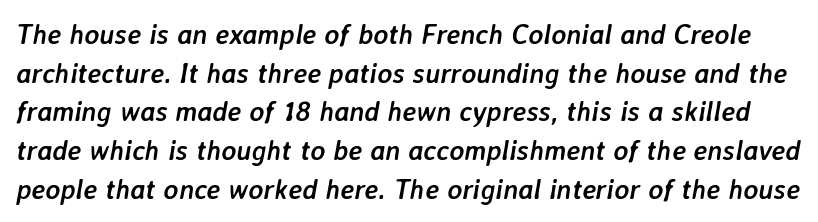
The face used here has the dense, thick strokes of a bold. Do the characters align in a grid? No, the font is proportional. A typesetter would mark this as italic. Nobody drew a line under any word here. Leading: standard. Caption: standard tracking, unaltered.
